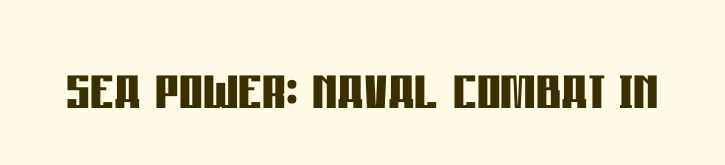
The image shows 74 px semibold, condensed sans-serif type, upright; set normal letter spacing, not underlined; low stroke contrast and a large x-height.
